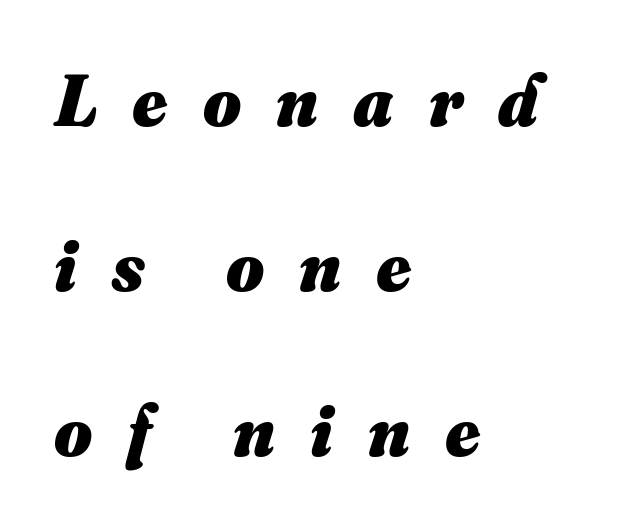
The passage shown is typed in a proportional face where columns would drift. The typesetting leans heavy: a genuine bold. Just letters on the line, the space beneath them empty. One glance says open: line gaps are wider than usual.
